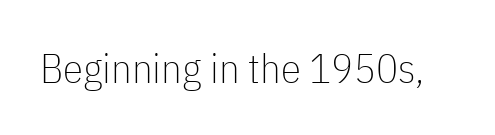
{"serif": "no", "italic": "no", "bold": "no", "weight": "thin", "width": "condensed", "stroke_contrast": "low", "x_height": "medium", "monospaced": "no", "underline": "no", "letter_spacing": "normal", "letter_spacing_em": 0.0, "glyph_px": 41}
